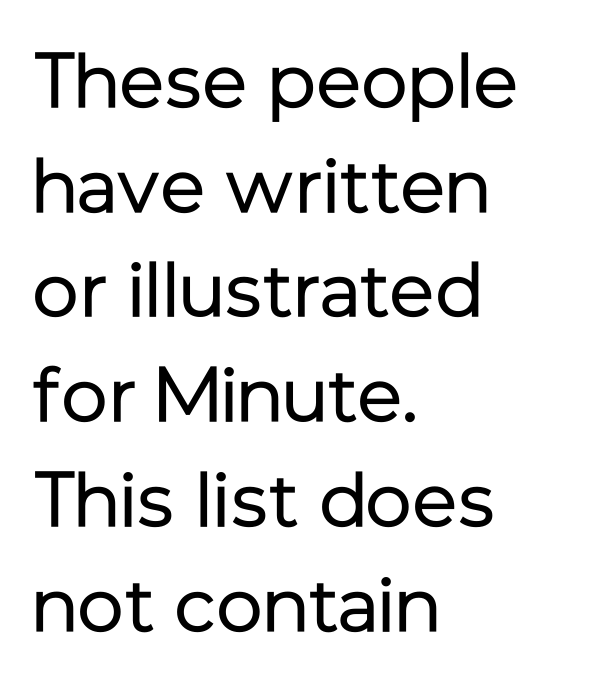
Q: Is the text bold? A: No.
Q: Is the text italic (slanted)? A: No, it is upright.
Q: Is the typeface a serif or a sans-serif typeface? A: Sans-serif.
Q: Is the text underlined? A: No.
Q: How is the paragraph aligned? A: Left-aligned.
Q: Is the spacing between letters normal or unusually wide? A: Normal.
Q: Is the spacing between lines tight, normal or loose? A: Normal.
Q: Width (condensed, normal, or wide)? A: Normal.
Q: Stroke contrast? A: Low.
Q: x-height? A: Medium.
Q: Monospaced? A: No.
